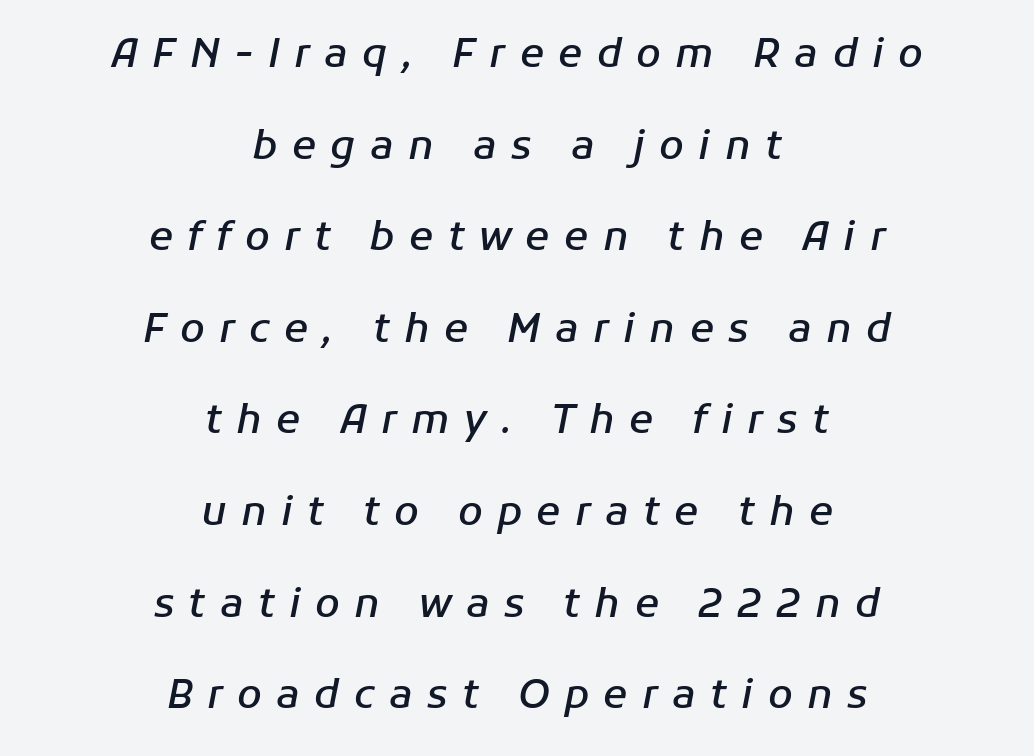
The image shows 40 px semibold type, italic (leaning right); set centered, loose line spacing (2.29x), unusually wide letter spacing (+0.36 em), not underlined; low stroke contrast and a medium x-height.
